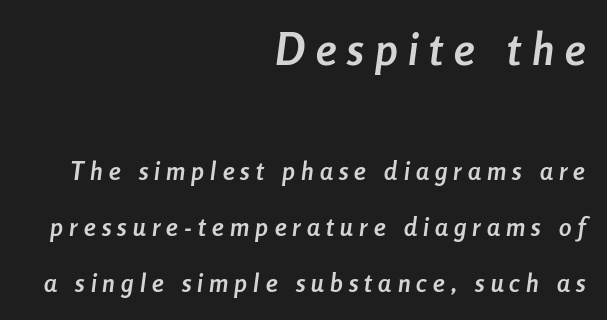
Q: Is the text bold? A: Yes.
Q: Is the text italic (slanted)? A: Yes, it leans right by about 8 degrees.
Q: Is the text underlined? A: No.
Q: How is the paragraph aligned? A: Right-aligned.
Q: Is the spacing between letters normal or unusually wide? A: Unusually wide.
Q: Is the spacing between lines tight, normal or loose? A: Loose.
Q: Which block of text is set in a larger size, the first (top) or the second (bottom)? A: The first (top) one.
Q: Width (condensed, normal, or wide)? A: Condensed.
Q: Stroke contrast? A: Low.
Q: x-height? A: Medium.
Q: Monospaced? A: No.
